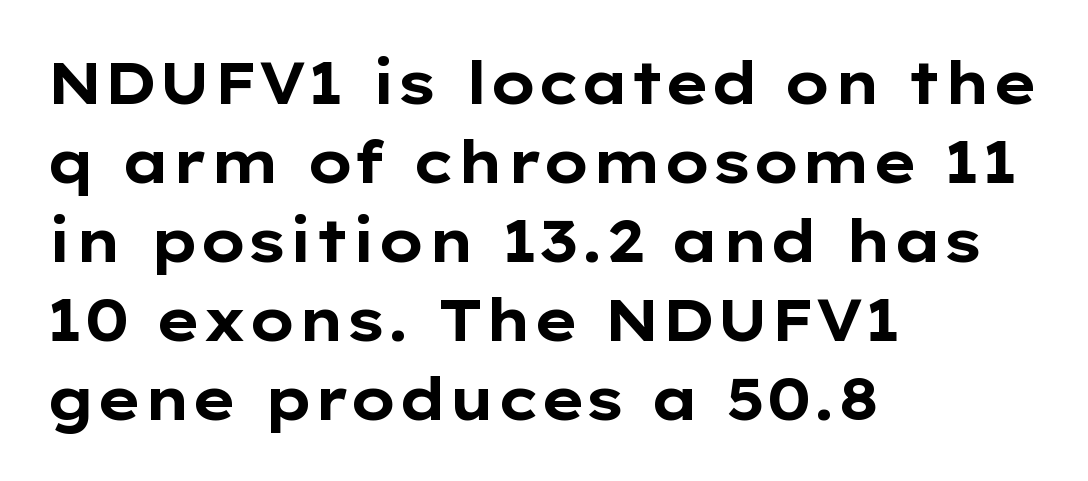
The image shows 58 px bold, wide sans-serif type, upright; set left-aligned, normal line spacing (1.36x), normal letter spacing, not underlined; low stroke contrast and a medium x-height.
